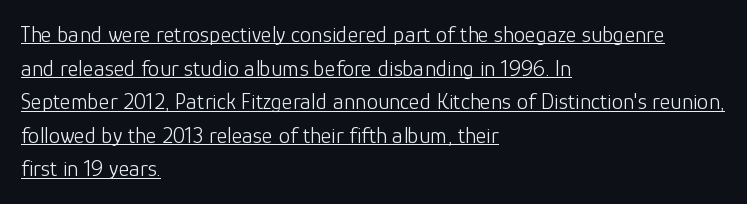
The image shows 23 px text type, upright; set left-aligned, normal line spacing (1.46x), normal letter spacing, underlined.
